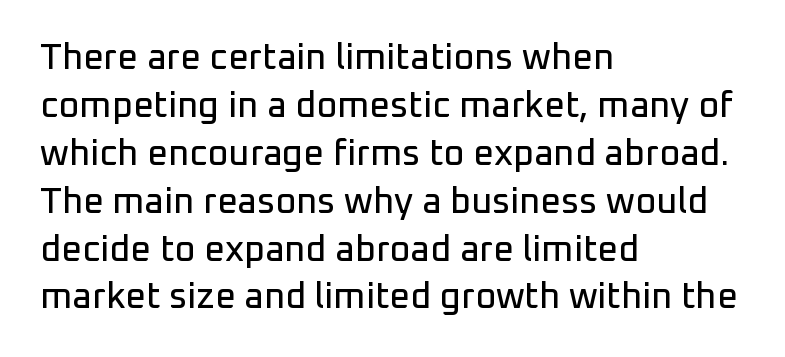
Just letters on the line, the space beneath them empty. This is roman type, the default non-slanted kind. Looks like regular typesetting: each glyph gets only the width it needs. Short note: letters normally spaced. This sample is left-justified, so line endings fall wherever the words run out. Vertical spacing — default.
